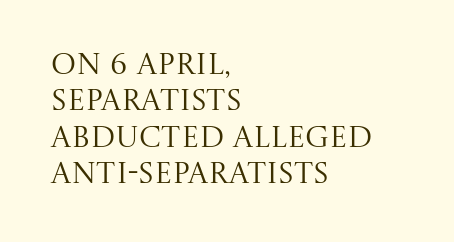
The image shows 30 px regular-weight serif type, upright; set left-aligned, line spacing 1.21x, normal letter spacing, not underlined; medium stroke contrast and a large x-height.
